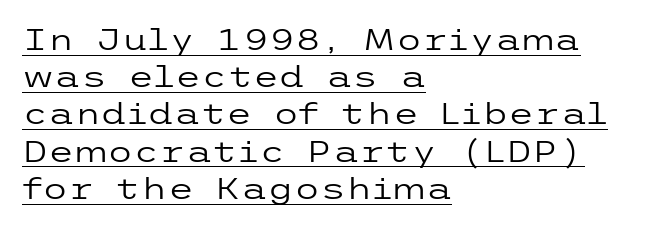
Q: Is the text bold? A: No.
Q: Is the text italic (slanted)? A: No, it is upright.
Q: Is the typeface a serif or a sans-serif typeface? A: Sans-serif.
Q: Is the text underlined? A: Yes.
Q: How is the paragraph aligned? A: Left-aligned.
Q: Is the spacing between letters normal or unusually wide? A: Normal.
Q: Width (condensed, normal, or wide)? A: Wide.
Q: Stroke contrast? A: Low.
Q: x-height? A: Medium.
